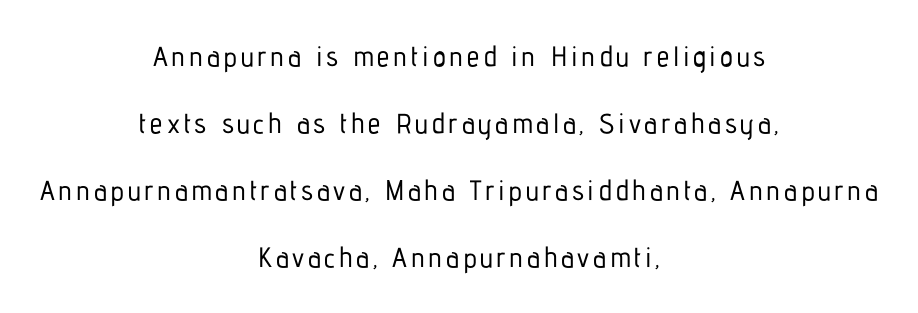
Loosely led — the rows are spread out. The paragraph has two soft edges and a firm central axis. The strip under each line holds only bare page. These lines are rendered in a variable-pitch font. Serif or sans? Sans — the stroke terminals are bare.
